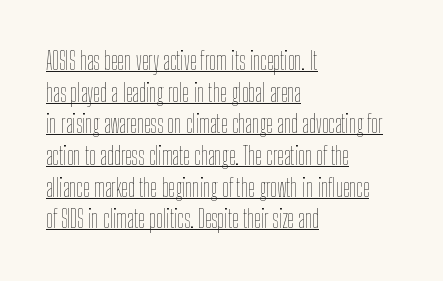
Spacing between characters is what you'd get straight out of the box. Reading down the column, the eye jumps a familiar distance to each next line. Students, observe the line beneath the letters — that is underlining. The weight would be labelled regular, book, light, or lighter still. The passage is arranged the way most books set body copy — flush left.
